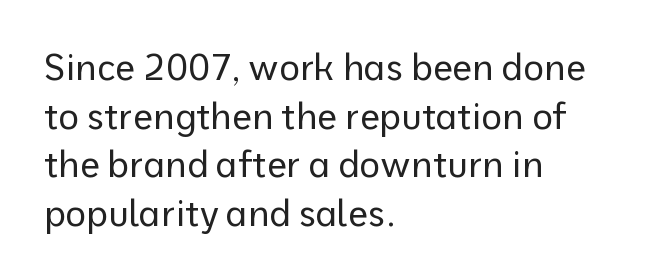
{"serif": "no", "italic": "no", "bold": "no", "weight": "regular", "width": "normal", "stroke_contrast": "low", "x_height": "medium", "monospaced": "no", "underline": "no", "align": "left", "line_spacing": "normal", "line_spacing_ratio": 1.35, "letter_spacing": "normal", "letter_spacing_em": 0.0, "glyph_px": 36}
